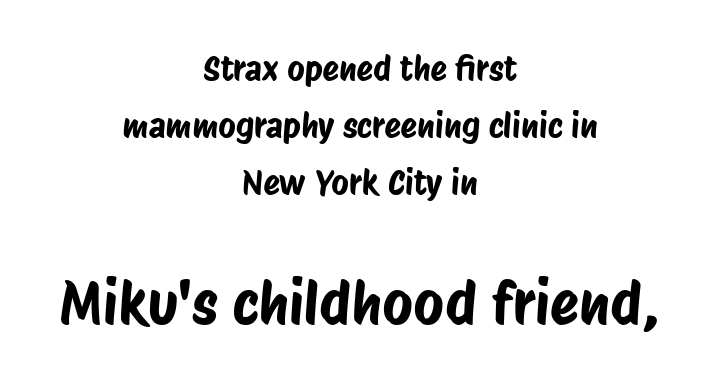
Q: Is the typeface a serif or a sans-serif typeface? A: Sans-serif.
Q: Is the text underlined? A: No.
Q: How is the paragraph aligned? A: Centered.
Q: Is the spacing between letters normal or unusually wide? A: Normal.
Q: Is the spacing between lines tight, normal or loose? A: Normal.
Q: Which block of text is set in a larger size, the first (top) or the second (bottom)? A: The second (bottom) one.
Q: Width (condensed, normal, or wide)? A: Condensed.
Q: Stroke contrast? A: Low.
Q: x-height? A: Large.
Q: Monospaced? A: No.
